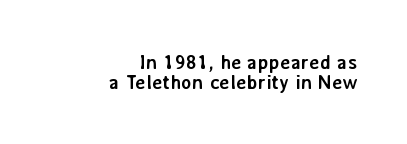
{"italic": "no", "bold": "yes", "underline": "no", "align": "right", "line_spacing": "tight", "line_spacing_ratio": 0.99, "letter_spacing": "normal", "letter_spacing_em": 0.0, "glyph_px": 20}
